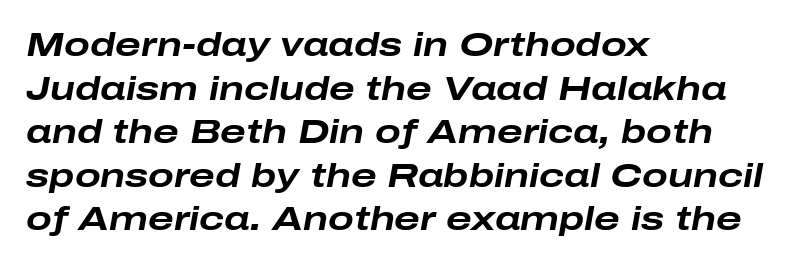
The image shows 34 px bold, wide type, italic (leaning right); set left-aligned, normal line spacing (1.28x), normal letter spacing, not underlined; low stroke contrast and a medium x-height.
